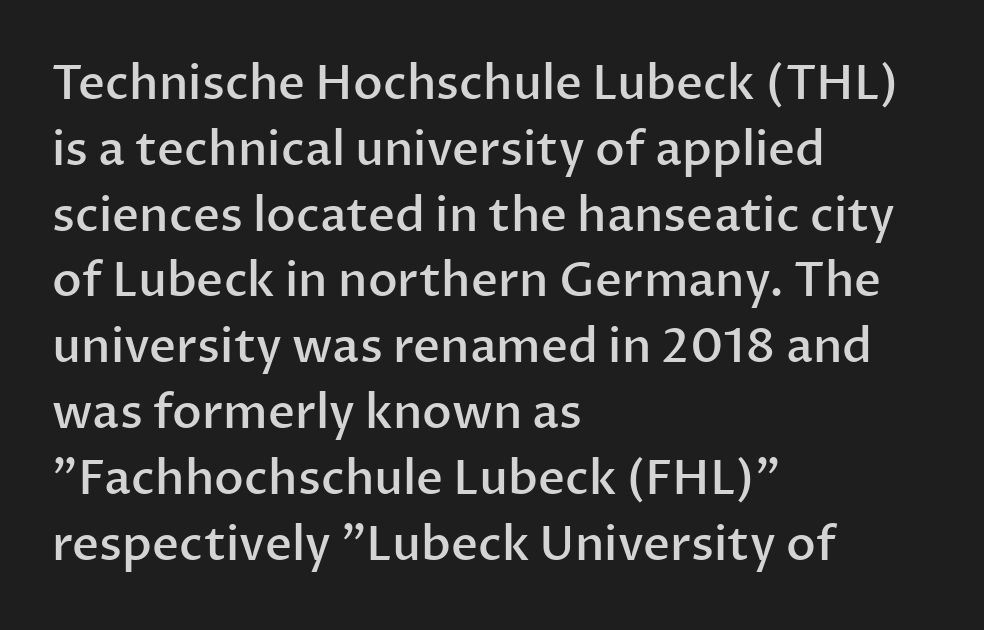
Baseline-to-baseline distance is the conventional proportion of letter height. The paragraph has a hard left edge and a soft right edge. Tall strokes in this sample are plumb rather than angled. In terms of letterspacing, this is plain default setting. Each letter keeps its own natural width here, so spacing adapts to shape.
